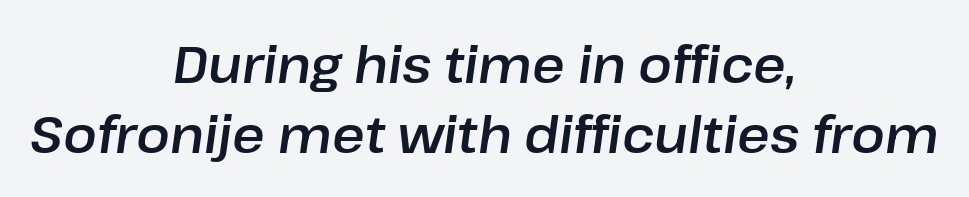
{"italic": "yes", "lean": "right", "slant_degrees": 8, "width": "normal", "stroke_contrast": "low", "x_height": "medium", "monospaced": "no", "underline": "no", "align": "center", "line_spacing": "normal", "line_spacing_ratio": 1.4, "letter_spacing": "normal", "letter_spacing_em": 0.0, "glyph_px": 50}
